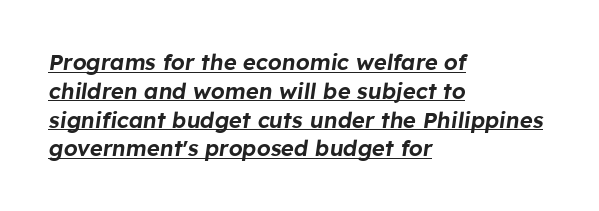
{"italic": "yes", "lean": "right", "slant_degrees": 8, "underline": "yes", "align": "left", "line_spacing": "normal", "line_spacing_ratio": 1.31, "letter_spacing": "normal", "letter_spacing_em": 0.0, "glyph_px": 22}
